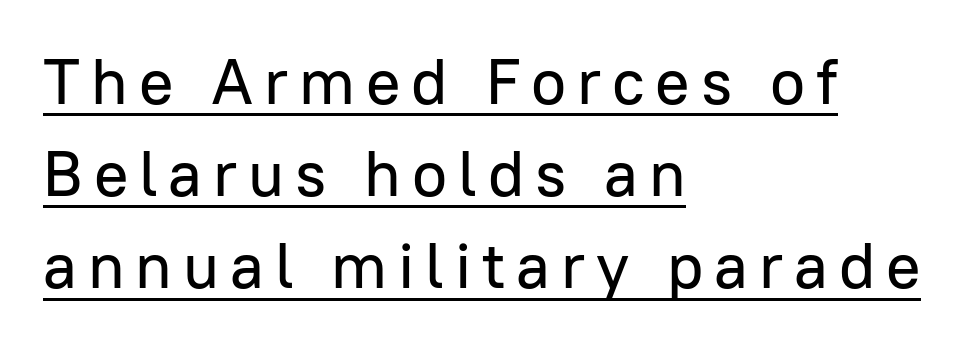
Q: Is the text italic (slanted)? A: No, it is upright.
Q: Is the typeface a serif or a sans-serif typeface? A: Sans-serif.
Q: Is the text underlined? A: Yes.
Q: How is the paragraph aligned? A: Left-aligned.
Q: Is the spacing between lines tight, normal or loose? A: Normal.
Q: Width (condensed, normal, or wide)? A: Normal.
Q: Stroke contrast? A: Low.
Q: x-height? A: Medium.
Q: Monospaced? A: No.
